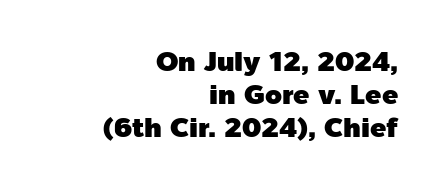
Q: Is the text italic (slanted)? A: No, it is upright.
Q: Is the text underlined? A: No.
Q: How is the paragraph aligned? A: Right-aligned.
Q: Is the spacing between letters normal or unusually wide? A: Normal.
